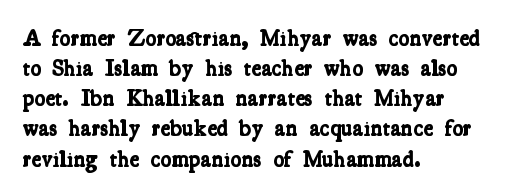
Q: Is the text bold? A: Yes.
Q: Is the text underlined? A: No.
Q: How is the paragraph aligned? A: Left-aligned.
Q: Is the spacing between letters normal or unusually wide? A: Normal.
Q: Is the spacing between lines tight, normal or loose? A: Normal.
